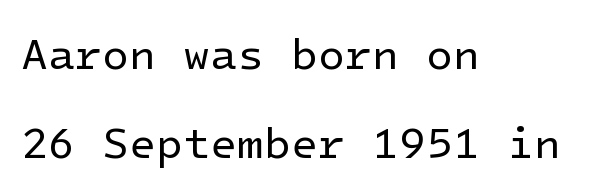
The font is comparable to plain body text, perhaps lighter. Nothing unusual about the tracking: characters are spaced as the font intends. Type style note: lacks serifs. Whoever set this chose breathing room over compactness in the vertical rhythm.
